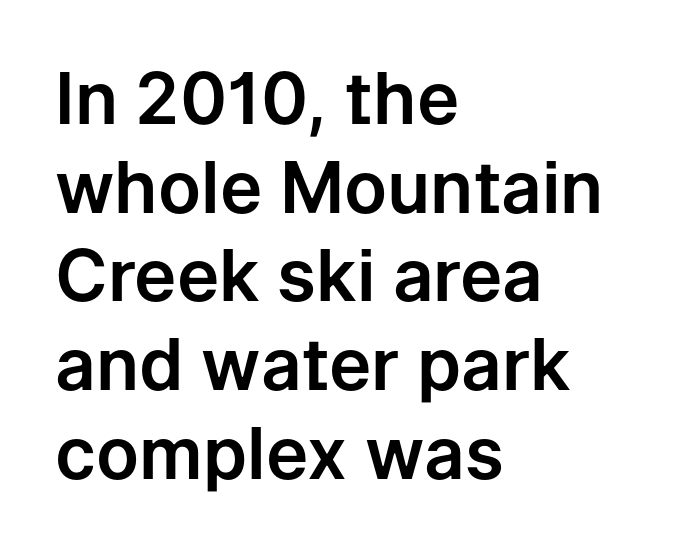
{"serif": "no", "italic": "no", "width": "normal", "stroke_contrast": "low", "x_height": "medium", "monospaced": "no", "underline": "no", "align": "left", "line_spacing": "normal", "line_spacing_ratio": 1.25, "letter_spacing": "normal", "letter_spacing_em": 0.0, "glyph_px": 71}
